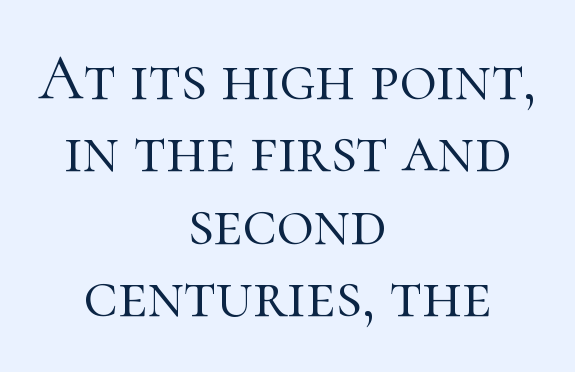
{"serif": "yes", "italic": "no", "bold": "no", "weight": "light", "width": "normal", "stroke_contrast": "high", "x_height": "medium", "monospaced": "no", "underline": "no", "align": "center", "line_spacing": "tight", "line_spacing_ratio": 1.13, "letter_spacing": "normal", "letter_spacing_em": 0.0, "glyph_px": 64}
